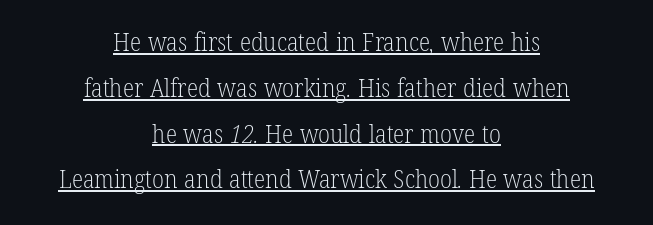
Q: Is the text bold? A: No.
Q: Is the text underlined? A: Yes.
Q: How is the paragraph aligned? A: Centered.
Q: Is the spacing between letters normal or unusually wide? A: Normal.
